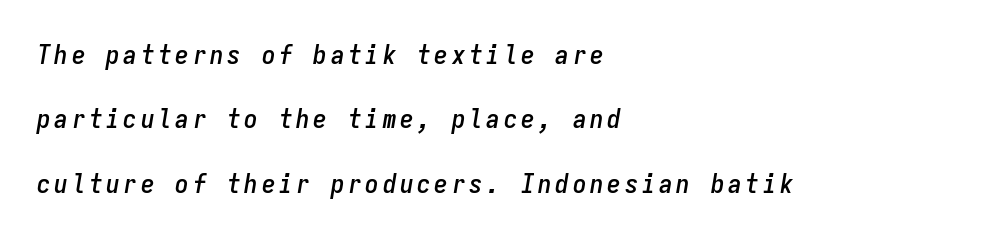
{"italic": "yes", "lean": "right", "slant_degrees": 9, "underline": "no", "align": "left", "line_spacing": "loose", "line_spacing_ratio": 2.38, "glyph_px": 27}
